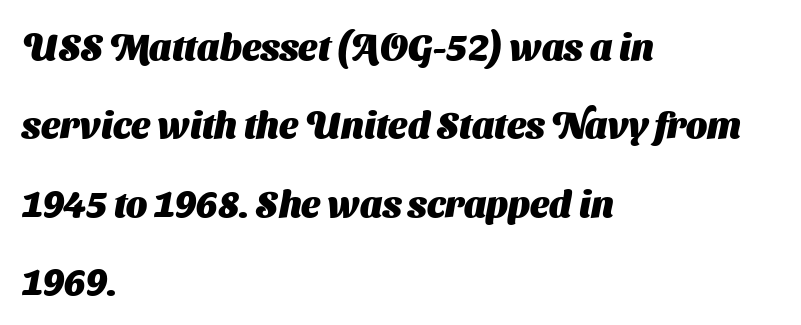
The image shows 37 px heavy sans-serif type; set left-aligned, loose line spacing (2.12x), normal letter spacing, not underlined; medium stroke contrast and a medium x-height.
